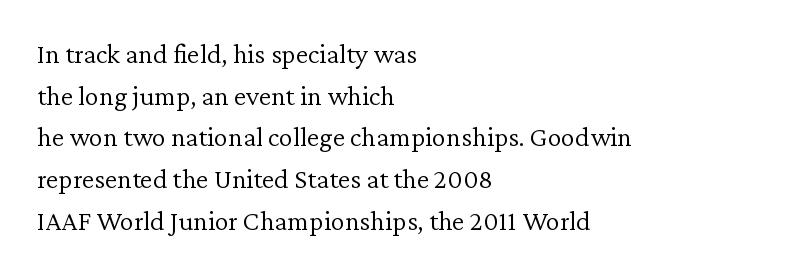
Q: Is the text bold? A: No.
Q: Is the text italic (slanted)? A: No, it is upright.
Q: Is the typeface a serif or a sans-serif typeface? A: Serif.
Q: Is the text underlined? A: No.
Q: How is the paragraph aligned? A: Left-aligned.
Q: Is the spacing between letters normal or unusually wide? A: Normal.
Q: Is the spacing between lines tight, normal or loose? A: Normal.
Q: Width (condensed, normal, or wide)? A: Normal.
Q: Stroke contrast? A: Low.
Q: x-height? A: Medium.
Q: Monospaced? A: No.
